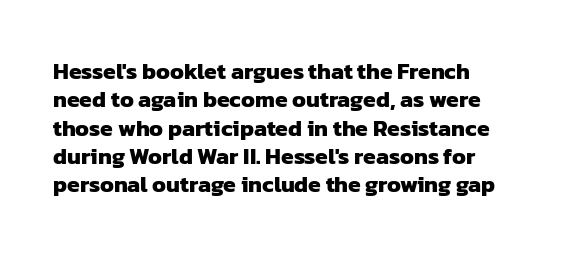
{"bold": "yes", "underline": "no", "line_spacing_ratio": 1.23, "letter_spacing": "normal", "letter_spacing_em": 0.0, "glyph_px": 23}
